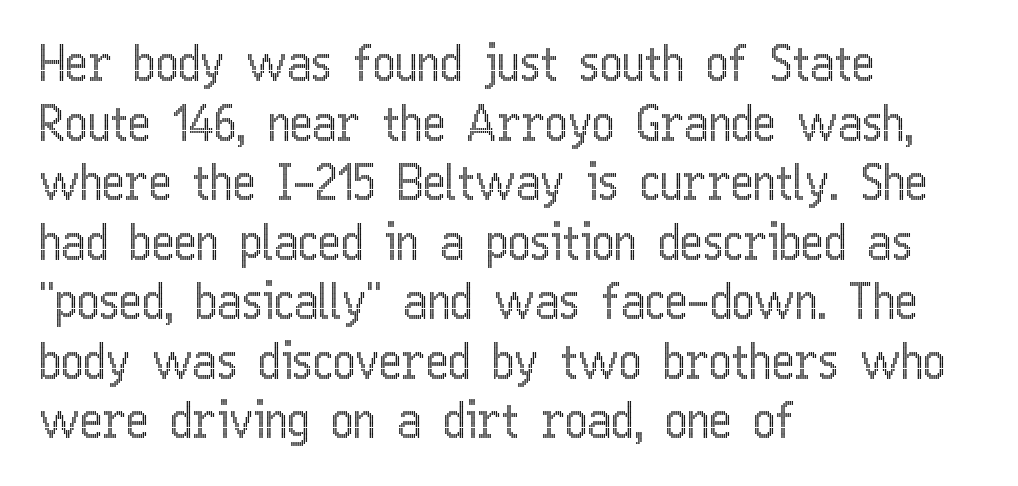
Upright lettering throughout. Spacing between characters is what you'd get straight out of the box. One-word summary of the alignment: left. Is this a fixed-width face? No — the glyphs have proportional, varying widths.
